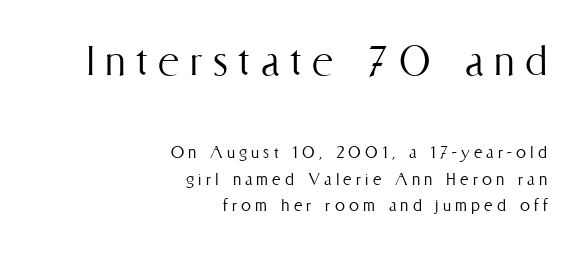
{"italic": "no", "bold": "no", "weight": "light", "width": "condensed", "stroke_contrast": "medium", "x_height": "medium", "monospaced": "no", "underline": "no", "align": "right", "line_spacing": "normal", "line_spacing_ratio": 1.31, "letter_spacing": "wide", "letter_spacing_em": 0.21, "larger_block": "first", "size_ratio": 2.5, "glyph_px": 50}
